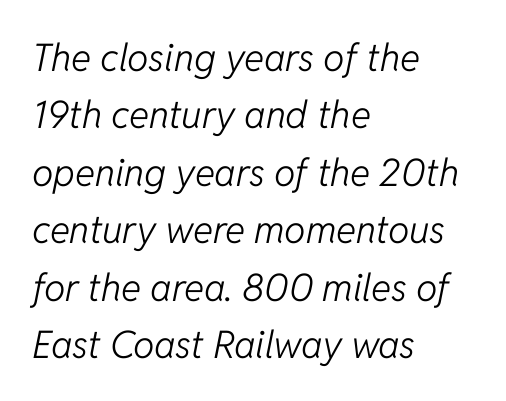
Italic? Definitely — the glyphs are oblique. The line-height multiplier appears to be the usual default. Think of a printed novel: that variable character pitch is what you see here. The letterforms sit shoulder to shoulder at normal distance. This is not heavy type; no bold has been used. Which margin do the lines hug? The left one — the right edge is uneven.
